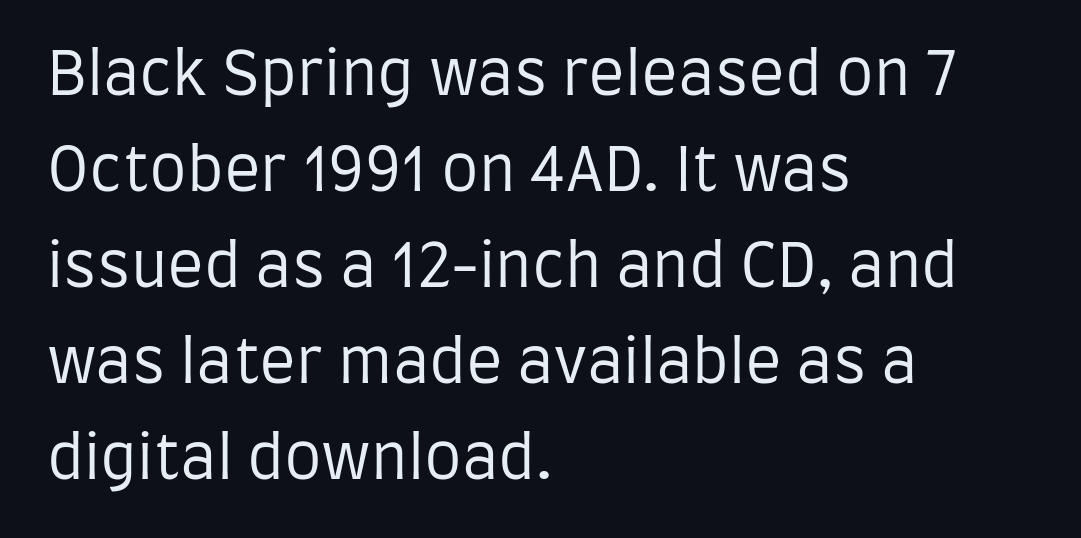
Q: Is the text bold? A: No.
Q: Is the text italic (slanted)? A: No, it is upright.
Q: Is the typeface a serif or a sans-serif typeface? A: Sans-serif.
Q: Is the text underlined? A: No.
Q: How is the paragraph aligned? A: Left-aligned.
Q: Is the spacing between letters normal or unusually wide? A: Normal.
Q: Is the spacing between lines tight, normal or loose? A: Normal.
Q: Width (condensed, normal, or wide)? A: Condensed.
Q: Stroke contrast? A: Low.
Q: x-height? A: Large.
Q: Monospaced? A: No.
